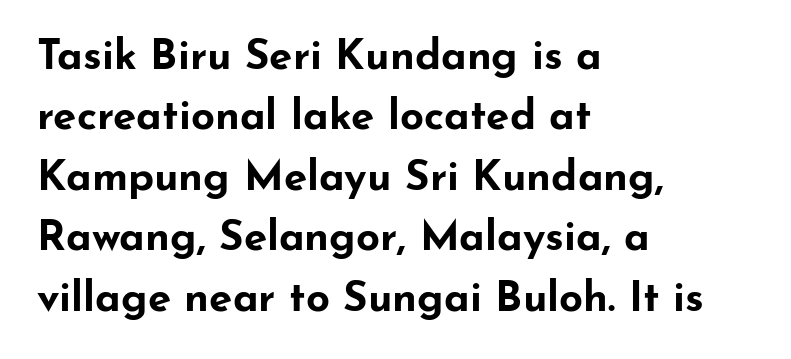
Q: Is the text bold? A: Yes.
Q: Is the text italic (slanted)? A: No, it is upright.
Q: Is the typeface a serif or a sans-serif typeface? A: Sans-serif.
Q: Is the text underlined? A: No.
Q: How is the paragraph aligned? A: Left-aligned.
Q: Is the spacing between letters normal or unusually wide? A: Normal.
Q: Is the spacing between lines tight, normal or loose? A: Normal.
Q: Width (condensed, normal, or wide)? A: Wide.
Q: Stroke contrast? A: Low.
Q: x-height? A: Small.
Q: Monospaced? A: No.
